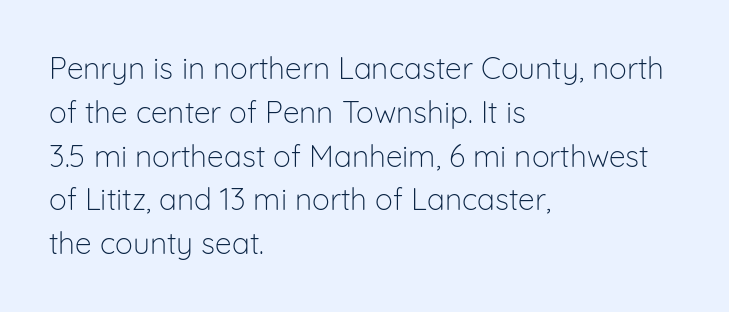
The letters stand upright; this is a roman face. The glyphs in this specimen are sans serif. Whoever set this chose a conventional vertical rhythm. Nothing unusual about the tracking: characters are spaced as the font intends. Alignment: flush left.
